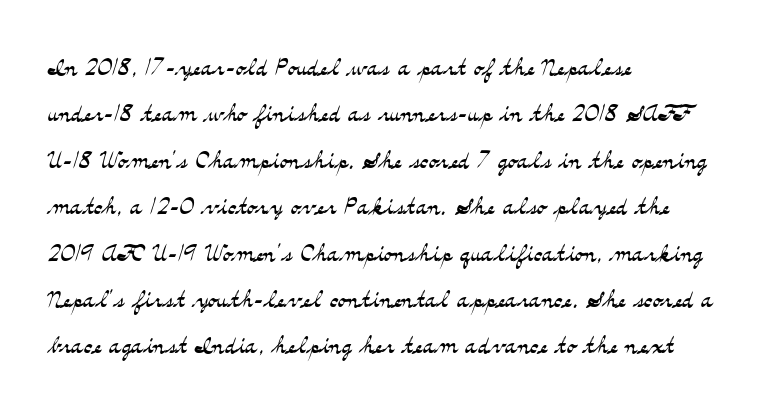
The image shows 32 px light, wide serif type; set left-aligned, normal line spacing (1.45x), normal letter spacing, not underlined; medium stroke contrast and a small x-height.
